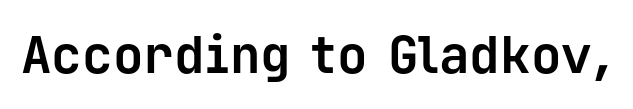
{"serif": "no", "italic": "no", "bold": "yes", "weight": "bold", "width": "normal", "stroke_contrast": "low", "x_height": "medium", "monospaced": "yes", "underline": "no", "letter_spacing": "normal", "letter_spacing_em": 0.0, "glyph_px": 51}
